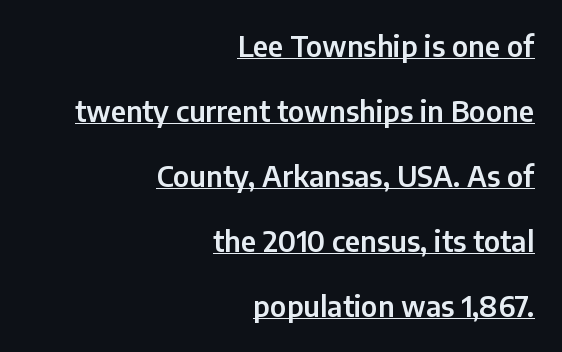
{"serif": "no", "italic": "no", "width": "normal", "stroke_contrast": "low", "x_height": "medium", "monospaced": "no", "underline": "yes", "align": "right", "line_spacing": "loose", "line_spacing_ratio": 2.32, "letter_spacing": "normal", "letter_spacing_em": 0.0, "glyph_px": 28}
